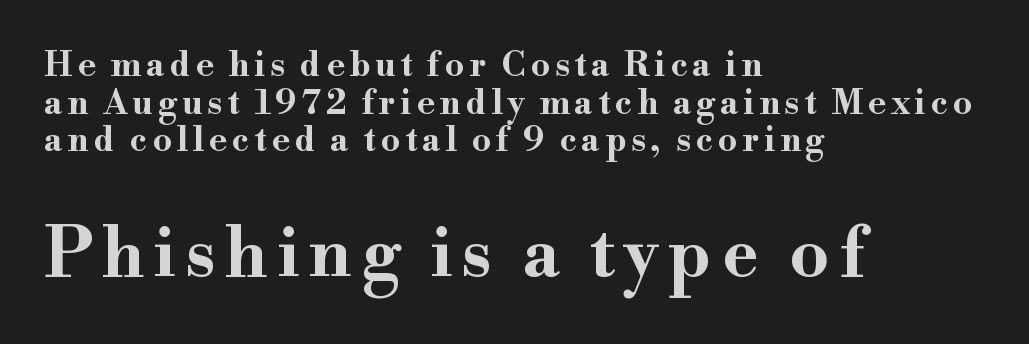
The image shows 69 px bold, wide serif type, upright; set left-aligned, tight line spacing (1.11x), not underlined; the second (bottom) block is 2.03x larger; high stroke contrast and a small x-height.
